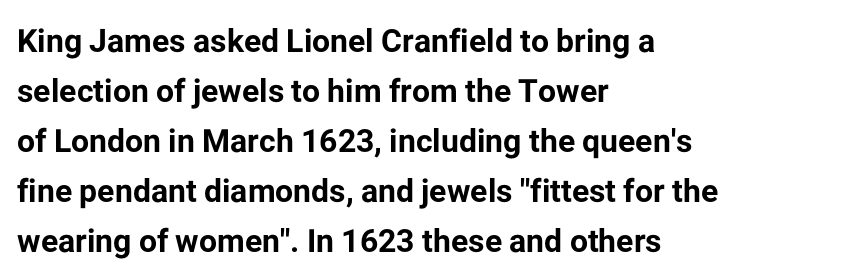
The image shows 32 px bold sans-serif type, upright; set left-aligned, normal line spacing (1.56x), normal letter spacing, not underlined; low stroke contrast and a medium x-height.
